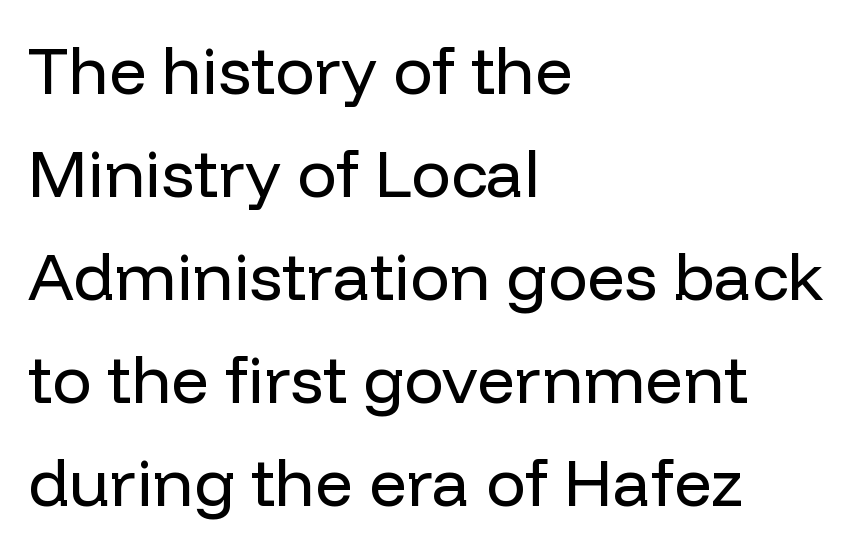
Stems and bowls with no extra thickness — not bold. This rendering leaves character spacing at its baseline value. This rendering features lettering with no underline. Unlike italic type, these characters show no tilt at all. The letters advance in unequal steps, a hallmark of proportional type. The font family rendered here belongs to the sans-serif group.
